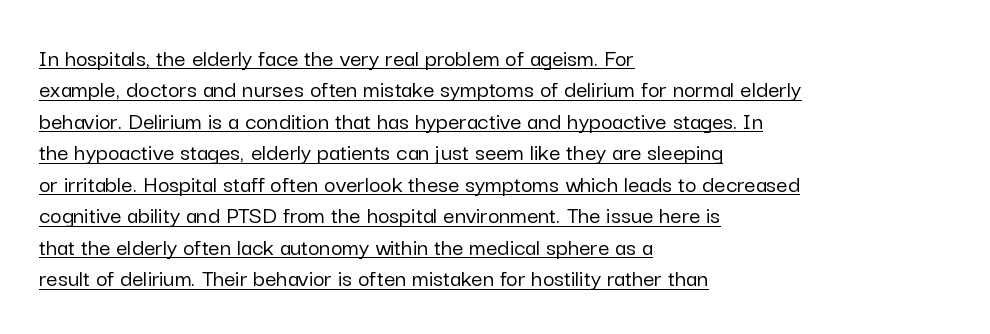
Typeset ragged right — the left edge is the straight one. The block of text has a typical density, with ordinary space between rows. This sample uses plain, unmodified letter spacing. The letters stand upright; this is a roman face. Notice how a bar underscores the lettering throughout.
